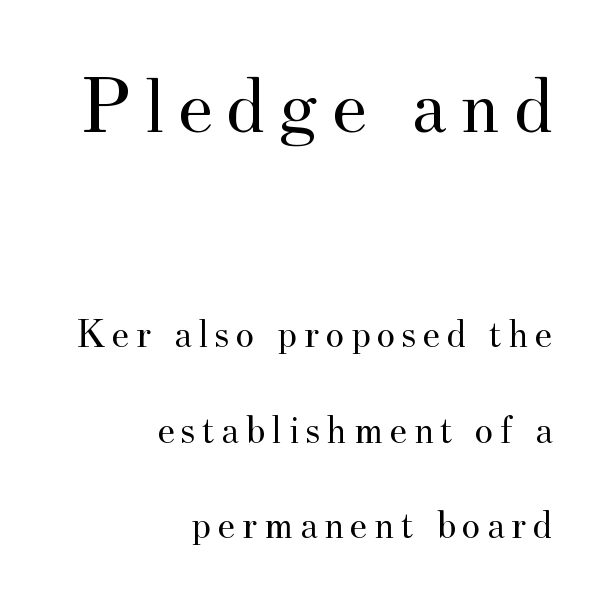
{"serif": "yes", "italic": "no", "bold": "no", "weight": "regular", "width": "normal", "stroke_contrast": "medium", "x_height": "small", "monospaced": "no", "underline": "no", "align": "right", "line_spacing": "loose", "line_spacing_ratio": 2.39, "larger_block": "first", "size_ratio": 2.0, "glyph_px": 80}
